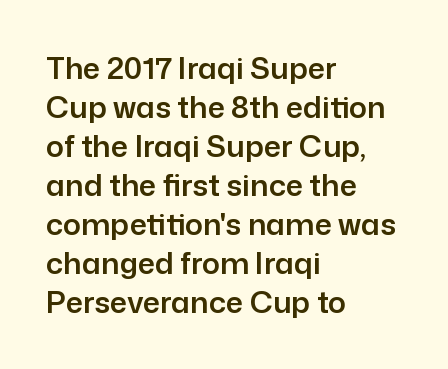
{"serif": "no", "italic": "no", "width": "normal", "stroke_contrast": "low", "x_height": "medium", "monospaced": "no", "underline": "no", "align": "left", "line_spacing": "normal", "line_spacing_ratio": 1.3, "letter_spacing": "normal", "letter_spacing_em": 0.0, "glyph_px": 30}
